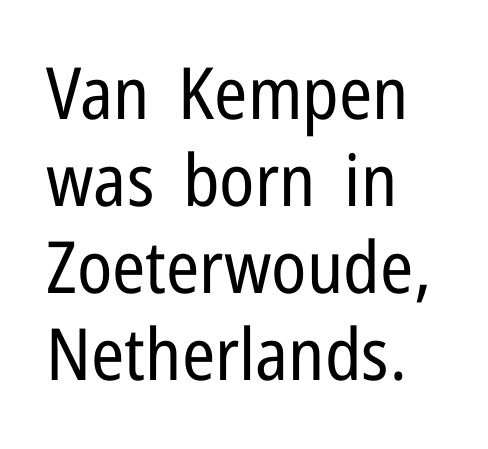
Which margin do the lines hug? The left one — the right edge is uneven. The zone under the glyphs is completely vacant. Italic: no, the glyphs are upright roman. Letterform terminals end flat and unadorned throughout the passage. Heft: none added — not bold. Nobody touched the tracking dial on this one.
